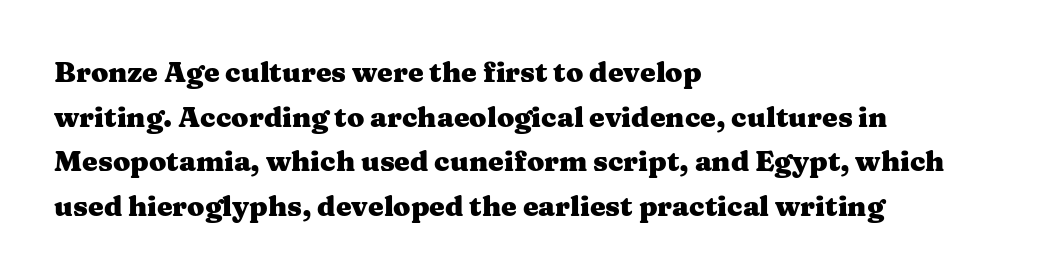
Q: Is the text bold? A: Yes.
Q: Is the text italic (slanted)? A: No, it is upright.
Q: Is the typeface a serif or a sans-serif typeface? A: Serif.
Q: Is the text underlined? A: No.
Q: How is the paragraph aligned? A: Left-aligned.
Q: Is the spacing between letters normal or unusually wide? A: Normal.
Q: Is the spacing between lines tight, normal or loose? A: Normal.
Q: Width (condensed, normal, or wide)? A: Wide.
Q: Stroke contrast? A: Medium.
Q: x-height? A: Medium.
Q: Monospaced? A: No.
